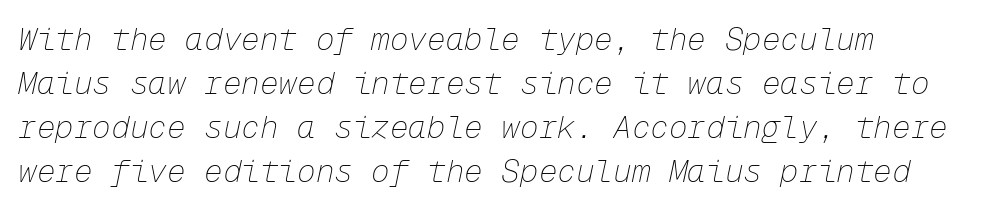
{"italic": "yes", "lean": "right", "slant_degrees": 12, "bold": "no", "weight": "thin", "width": "normal", "stroke_contrast": "low", "x_height": "medium", "monospaced": "yes", "underline": "no", "align": "left", "line_spacing": "normal", "line_spacing_ratio": 1.42, "letter_spacing": "normal", "letter_spacing_em": 0.0, "glyph_px": 31}
